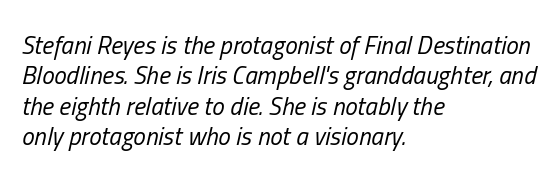
{"italic": "yes", "lean": "right", "slant_degrees": 13, "bold": "no", "underline": "no", "align": "left", "line_spacing_ratio": 1.22, "letter_spacing": "normal", "letter_spacing_em": 0.0, "glyph_px": 25}
